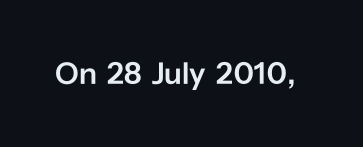
{"serif": "no", "italic": "no", "bold": "semi", "weight": "semibold", "width": "normal", "stroke_contrast": "low", "x_height": "medium", "monospaced": "no", "underline": "no", "letter_spacing": "normal", "letter_spacing_em": 0.0, "glyph_px": 31}
